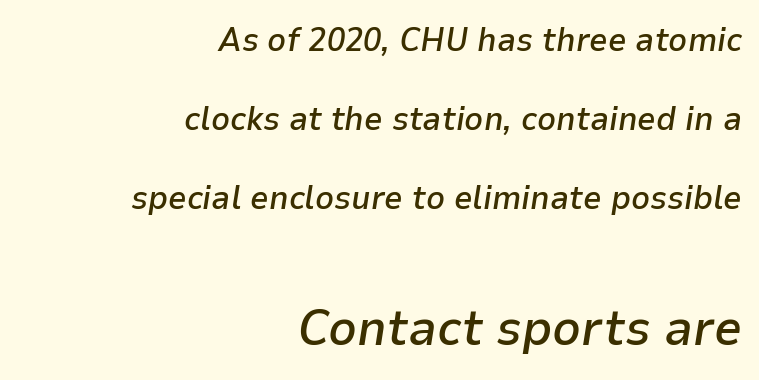
The image shows 50 px semibold type, italic (leaning right); set right-aligned, loose line spacing (2.39x), normal letter spacing, not underlined; the second (bottom) block is 1.52x larger; low stroke contrast and a medium x-height.
